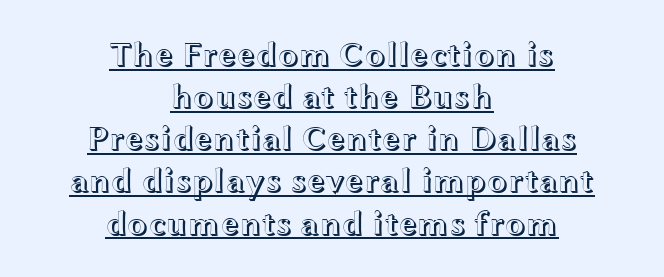
Q: Is the text italic (slanted)? A: No, it is upright.
Q: Is the text underlined? A: Yes.
Q: How is the paragraph aligned? A: Centered.
Q: Is the spacing between letters normal or unusually wide? A: Normal.
Q: Width (condensed, normal, or wide)? A: Wide.
Q: x-height? A: Medium.
Q: Monospaced? A: No.
